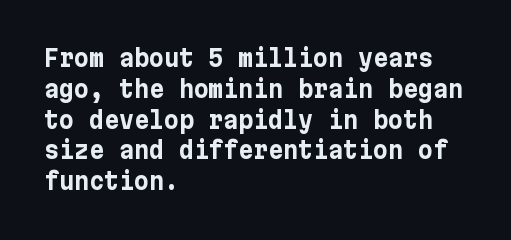
It's the straight-up-and-down kind of type. Descender tails drop into unmarked territory. Weight check: bold — yes, fully. Line beginnings align vertically; line endings do not.
